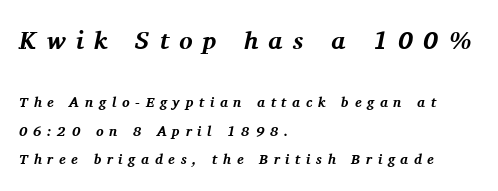
Q: Is the text bold? A: Yes.
Q: Is the text italic (slanted)? A: Yes, it leans right by about 11 degrees.
Q: Is the text underlined? A: No.
Q: How is the paragraph aligned? A: Left-aligned.
Q: Is the spacing between letters normal or unusually wide? A: Unusually wide.
Q: Is the spacing between lines tight, normal or loose? A: Loose.
Q: Which block of text is set in a larger size, the first (top) or the second (bottom)? A: The first (top) one.
